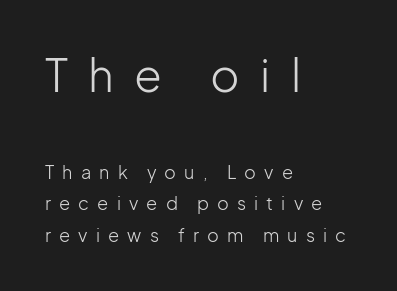
{"serif": "no", "italic": "no", "bold": "no", "weight": "light", "width": "normal", "stroke_contrast": "low", "x_height": "medium", "monospaced": "no", "underline": "no", "align": "left", "line_spacing_ratio": 1.75, "letter_spacing": "wide", "letter_spacing_em": 0.45, "larger_block": "first", "size_ratio": 2.5, "glyph_px": 45}
